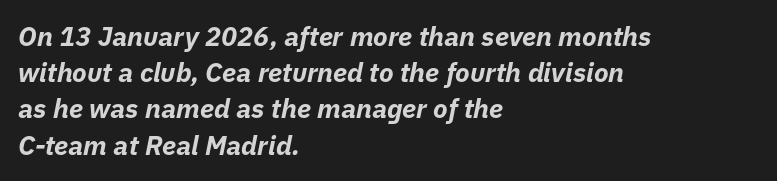
Q: Is the text bold? A: Yes.
Q: Is the text italic (slanted)? A: Yes, it leans right by about 11 degrees.
Q: Is the text underlined? A: No.
Q: How is the paragraph aligned? A: Left-aligned.
Q: Is the spacing between letters normal or unusually wide? A: Normal.
Q: Is the spacing between lines tight, normal or loose? A: Normal.
